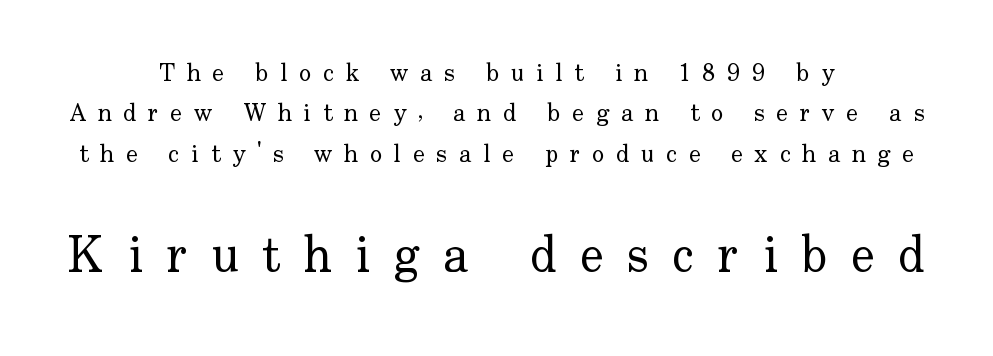
Type size steps up from the first block to the second. Compared with typical body copy, the letter spacing here is much looser. No word sits above an underline. Every row of glyphs is offset so its center matches the block's center. Proportional: the letters do not fall into vertical columns.
